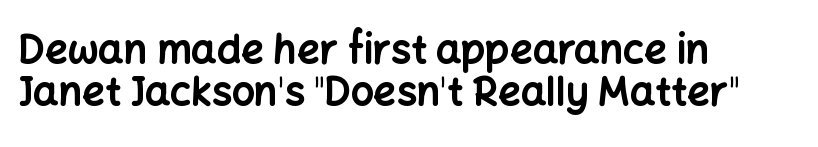
{"serif": "no", "italic": "no", "bold": "yes", "weight": "bold", "width": "normal", "stroke_contrast": "low", "x_height": "medium", "monospaced": "no", "underline": "no", "align": "left", "line_spacing": "tight", "line_spacing_ratio": 1.04, "letter_spacing": "normal", "letter_spacing_em": 0.0, "glyph_px": 40}
